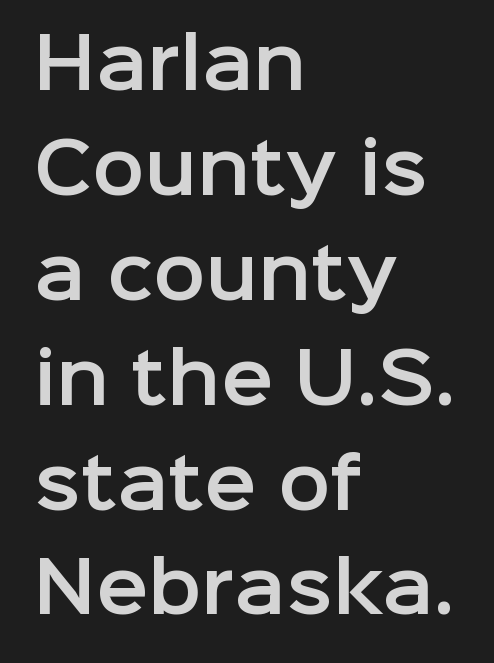
{"serif": "no", "italic": "no", "width": "normal", "stroke_contrast": "low", "x_height": "medium", "monospaced": "no", "underline": "no", "align": "left", "line_spacing": "normal", "line_spacing_ratio": 1.52, "letter_spacing": "normal", "letter_spacing_em": 0.0, "glyph_px": 69}
